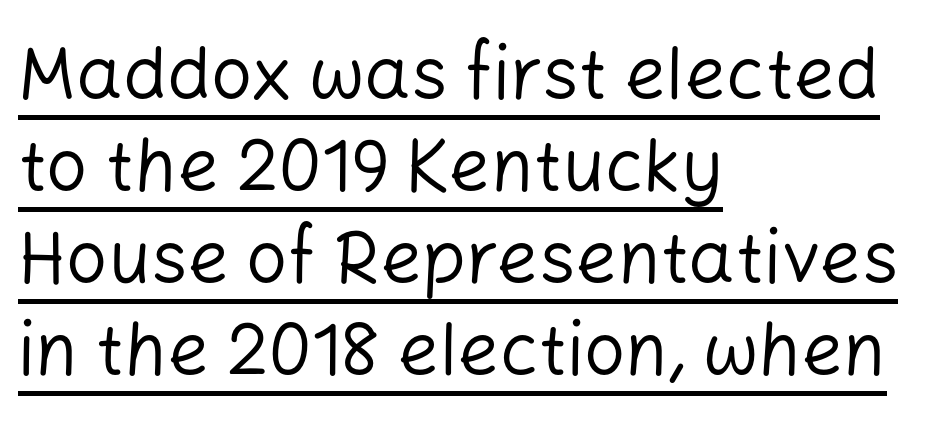
Q: Is the text bold? A: No.
Q: Is the text italic (slanted)? A: No, it is upright.
Q: Is the typeface a serif or a sans-serif typeface? A: Sans-serif.
Q: Is the text underlined? A: Yes.
Q: How is the paragraph aligned? A: Left-aligned.
Q: Is the spacing between letters normal or unusually wide? A: Normal.
Q: Is the spacing between lines tight, normal or loose? A: Normal.
Q: Width (condensed, normal, or wide)? A: Normal.
Q: Stroke contrast? A: Low.
Q: x-height? A: Medium.
Q: Monospaced? A: No.
